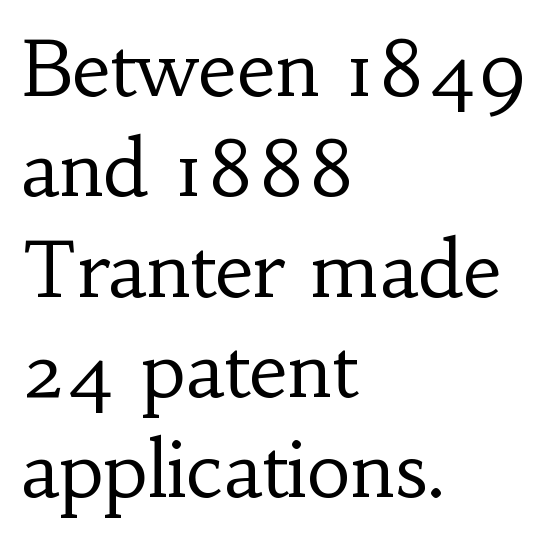
Characters remain perfectly vertical along every line. One glance says typical: line gaps are just what's usual. Nothing unusual about the tracking: characters are spaced as the font intends. A clean baseline with only descenders dipping below it. Font category for this specimen: serif.
